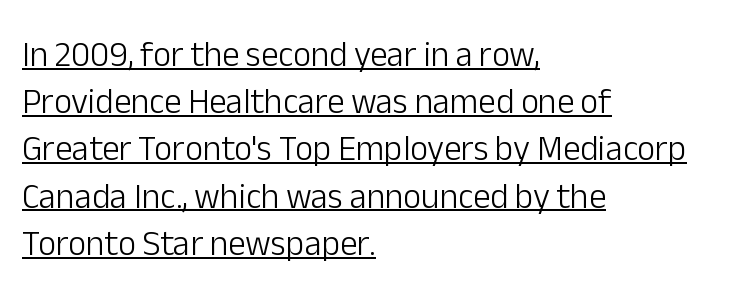
Line spacing here is normal. Is the block centered? No — it sits flush against the left margin. Do the characters align in a grid? No, the font is proportional. This is roman type, the default non-slanted kind.
